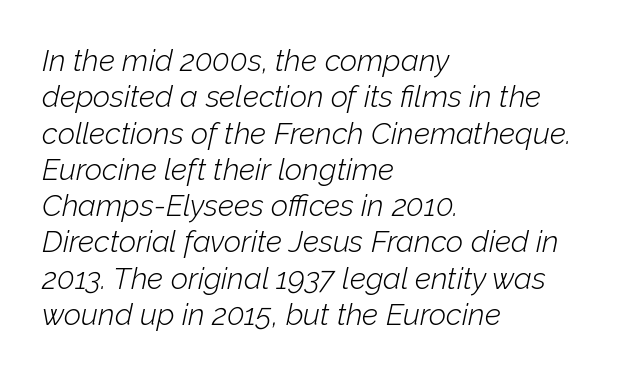
{"italic": "yes", "lean": "right", "slant_degrees": 12, "bold": "no", "weight": "light", "width": "normal", "stroke_contrast": "low", "x_height": "medium", "monospaced": "no", "underline": "no", "align": "left", "line_spacing_ratio": 1.21, "letter_spacing": "normal", "letter_spacing_em": 0.0, "glyph_px": 30}
